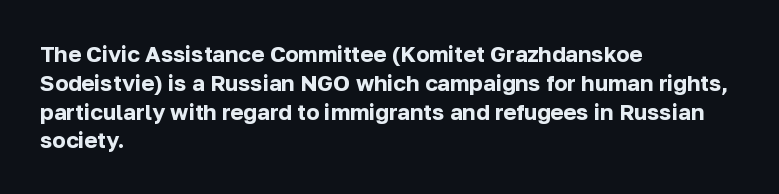
{"italic": "no", "bold": "yes", "underline": "no", "align": "left", "line_spacing": "normal", "line_spacing_ratio": 1.31, "letter_spacing": "normal", "letter_spacing_em": 0.0, "glyph_px": 22}
